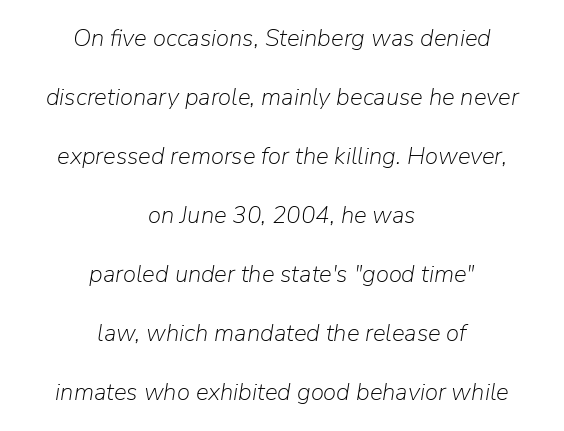
The image shows 24 px text type, italic (leaning right); set centered, loose line spacing (2.46x), normal letter spacing, not underlined.
